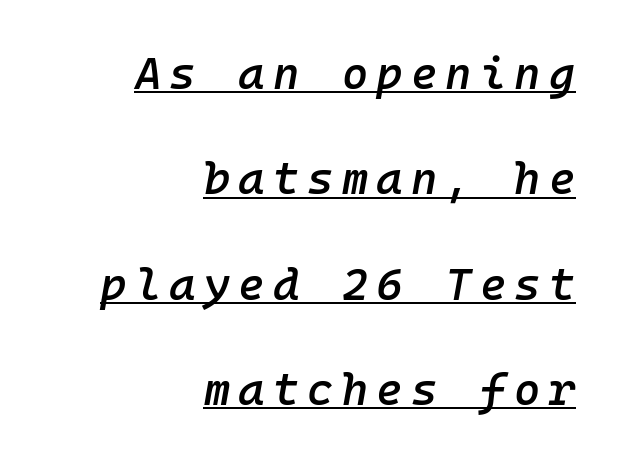
The specimen includes a rule beneath the text block's lines. The line-height multiplier appears high, well above default. Weight check: semibold — heavier than regular, not quite bold. Line ends are locked; line starts wander. Is this a fixed-width face? Yes — each glyph sits in an identical cell. If you drew a line through each stem, it would be angled.
